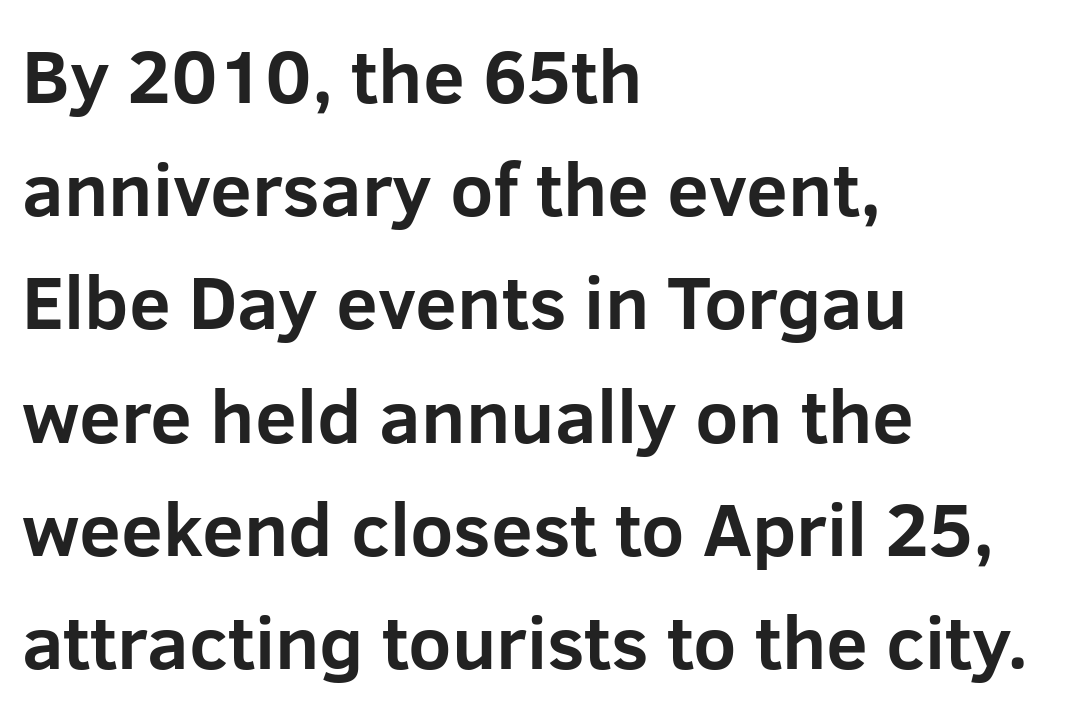
{"serif": "no", "italic": "no", "bold": "yes", "weight": "bold", "width": "normal", "stroke_contrast": "low", "x_height": "medium", "monospaced": "no", "underline": "no", "align": "left", "line_spacing": "normal", "line_spacing_ratio": 1.51, "letter_spacing": "normal", "letter_spacing_em": 0.0, "glyph_px": 75}
